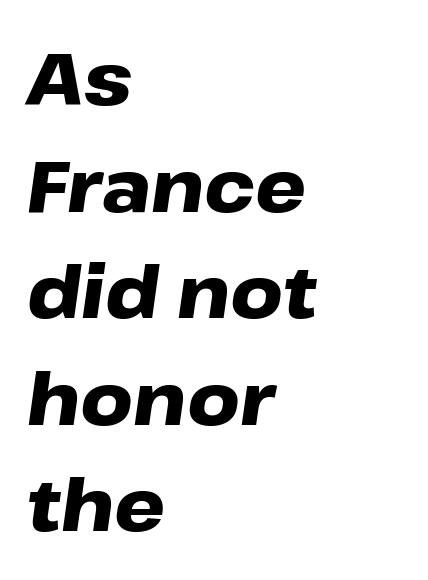
This rendering features lettering with no underline. Heft: maximum for text — a bold. Inter-character spacing is left at the font's built-in metrics. The letters advance in unequal steps, a hallmark of proportional type.
